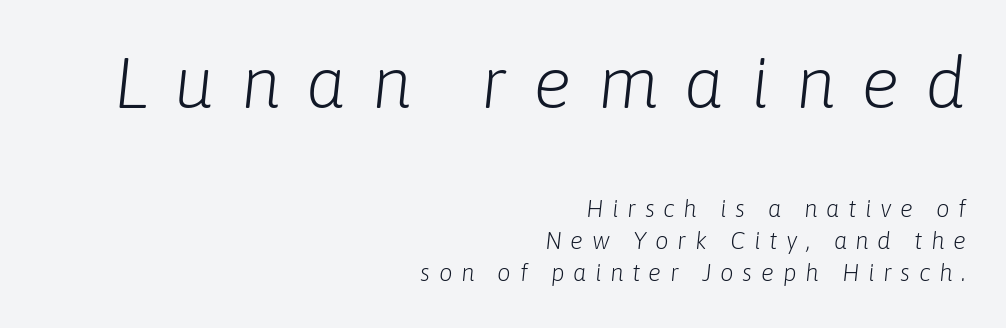
The image shows 72 px light type, italic (leaning right); set right-aligned, normal line spacing (1.34x), unusually wide letter spacing (+0.36 em), not underlined; the first (top) block is 3.0x larger; low stroke contrast and a medium x-height.
